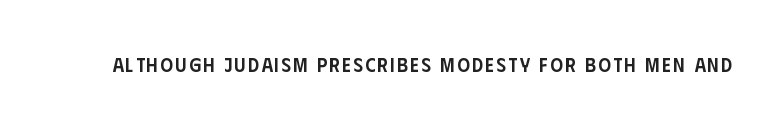
The image shows 20 px text type, upright; set not underlined.
